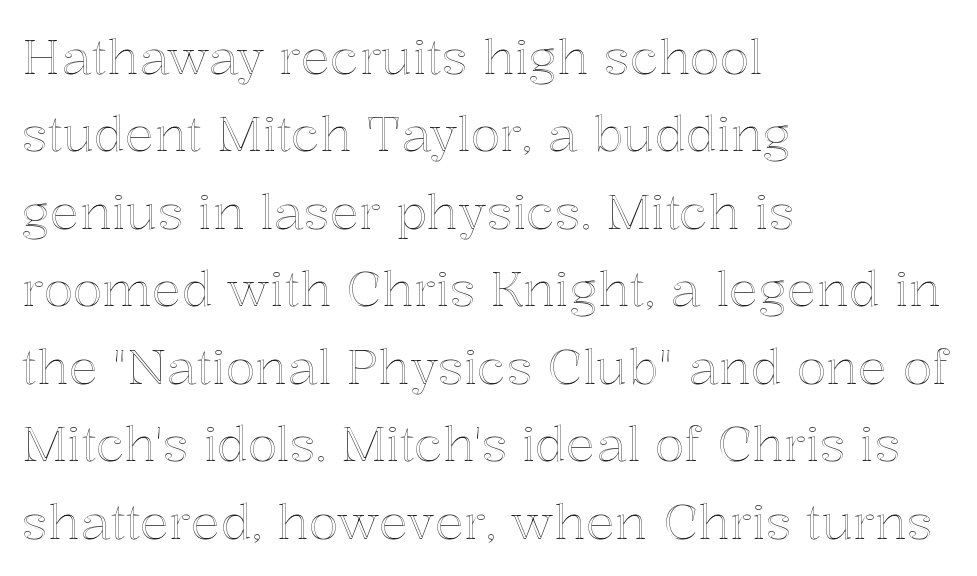
The image shows 49 px text type, upright; set left-aligned, normal line spacing (1.58x), normal letter spacing, not underlined; a medium x-height.
